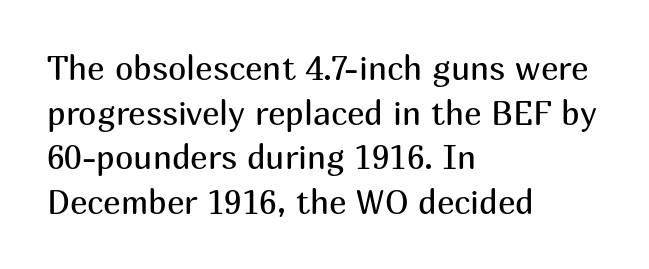
The words here are not underlined. A roman cut, with each character standing at attention. The paragraph has a hard left edge and a soft right edge. Note the varied advance widths — an 'i' is clearly narrower than an 'm'.
